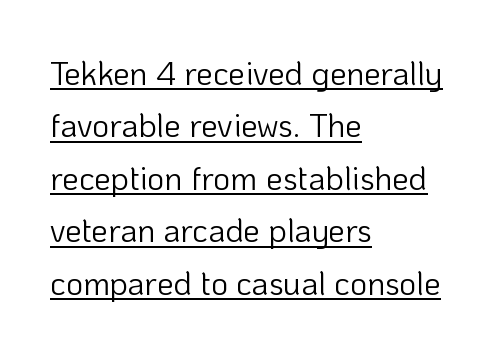
The image shows 33 px light sans-serif type, upright; set left-aligned, normal line spacing (1.59x), normal letter spacing, underlined; low stroke contrast and a medium x-height.
